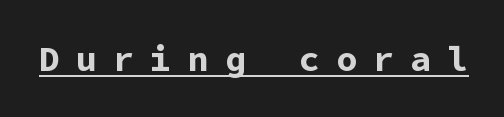
Q: Is the text bold? A: Yes.
Q: Is the text italic (slanted)? A: No, it is upright.
Q: Is the typeface a serif or a sans-serif typeface? A: Sans-serif.
Q: Is the text underlined? A: Yes.
Q: Is the spacing between letters normal or unusually wide? A: Unusually wide.
Q: Width (condensed, normal, or wide)? A: Normal.
Q: Stroke contrast? A: Low.
Q: x-height? A: Medium.
